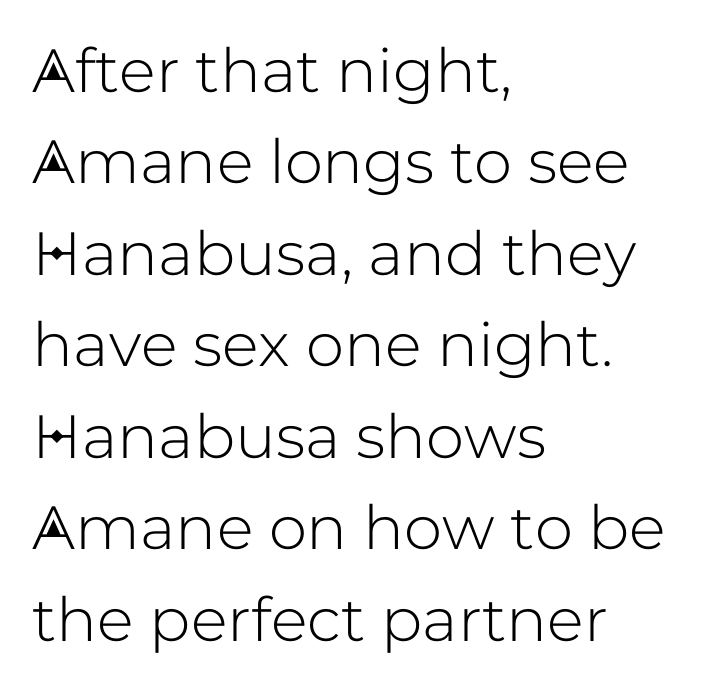
This rendering employs a face without finishing strokes, i.e., a sans-serif. Does extra space separate the letters? No, they use regular spacing. Plain, unruled lines of type. This is roman type, the default non-slanted kind. A typesetter would call this proportional, since set widths differ per character.
